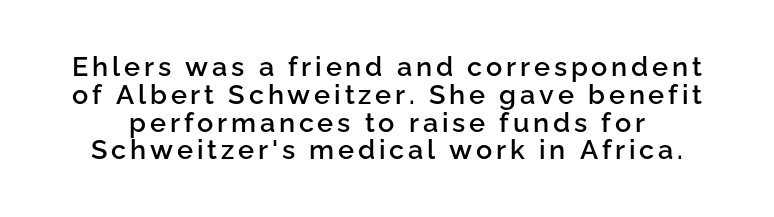
{"italic": "no", "bold": "semi", "underline": "no", "line_spacing": "tight", "line_spacing_ratio": 1.03, "glyph_px": 27}
